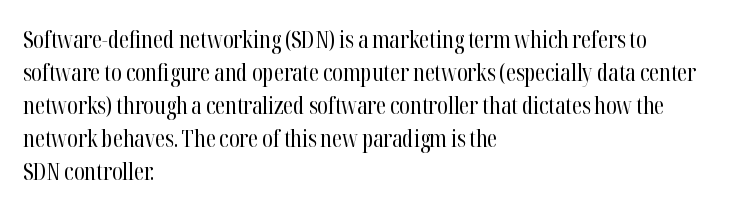
{"italic": "no", "bold": "no", "underline": "no", "align": "left", "line_spacing": "normal", "line_spacing_ratio": 1.43, "letter_spacing": "normal", "letter_spacing_em": 0.0, "glyph_px": 23}
